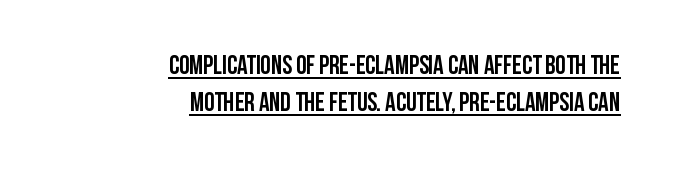
Q: Is the text bold? A: Yes.
Q: Is the text italic (slanted)? A: No, it is upright.
Q: Is the text underlined? A: Yes.
Q: How is the paragraph aligned? A: Right-aligned.
Q: Is the spacing between letters normal or unusually wide? A: Normal.
Q: Is the spacing between lines tight, normal or loose? A: Normal.
